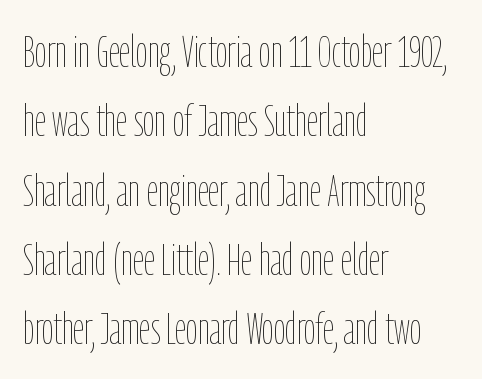
The image shows 45 px thin, condensed type, upright; set left-aligned, normal line spacing (1.54x), normal letter spacing, not underlined; low stroke contrast and a medium x-height.
